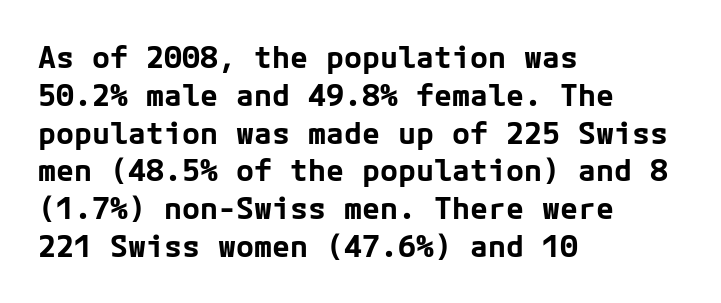
Q: Is the text bold? A: Yes.
Q: Is the text italic (slanted)? A: No, it is upright.
Q: Is the typeface a serif or a sans-serif typeface? A: Sans-serif.
Q: Is the text underlined? A: No.
Q: How is the paragraph aligned? A: Left-aligned.
Q: Is the spacing between letters normal or unusually wide? A: Normal.
Q: Is the spacing between lines tight, normal or loose? A: Normal.
Q: Width (condensed, normal, or wide)? A: Normal.
Q: Stroke contrast? A: Low.
Q: x-height? A: Medium.
